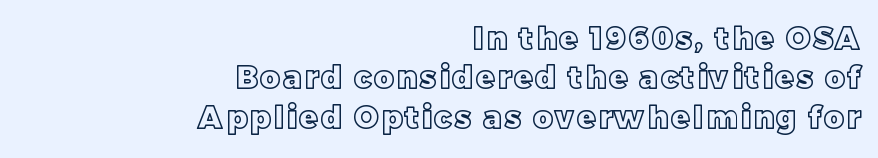
Nope, not italic — everything's standing straight. Vertical spacing — default. The zone under the glyphs is completely vacant. Think of a printed novel: that variable character pitch is what you see here. Visually the block forms a straight wall on the right and a jagged coastline on the left.
